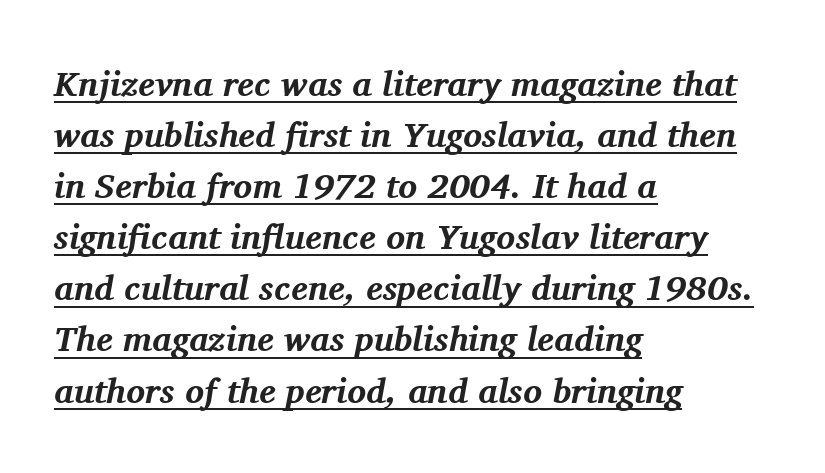
An italicized treatment has been applied to the whole sample. The line-height multiplier appears to be the usual default. The lines in this sample share a left origin and differ only in where they stop. Observe the ordinary spacing: letters are neighbours, not strangers. Serifs: yes, visible at the terminals of the letterforms. Compared with undecorated copy, this sample adds a rule below the words.
